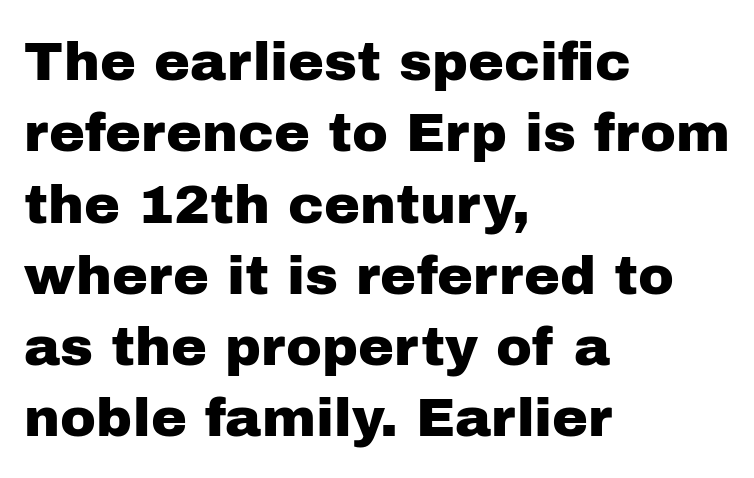
Q: Is the text italic (slanted)? A: No, it is upright.
Q: Is the typeface a serif or a sans-serif typeface? A: Sans-serif.
Q: Is the text underlined? A: No.
Q: How is the paragraph aligned? A: Left-aligned.
Q: Is the spacing between letters normal or unusually wide? A: Normal.
Q: Is the spacing between lines tight, normal or loose? A: Normal.
Q: Width (condensed, normal, or wide)? A: Normal.
Q: Stroke contrast? A: Low.
Q: x-height? A: Medium.
Q: Monospaced? A: No.
